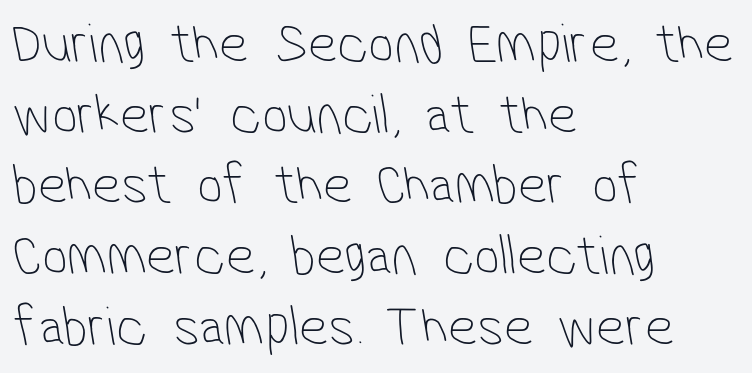
Words float on clear page, feet unadorned. Varying glyph widths throughout — classic text-font behaviour. Each line starts at the same left margin while the right side varies. The weight would be labelled regular, book, light, or lighter still.
